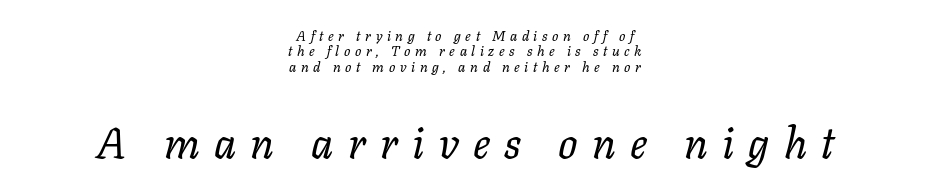
Loose tracking; the words dissolve into strings of separated letters. Beneath every word, the page is bare. The more generous point size was reserved for the lower chunk. Compared with a flush-left layout, this one balances lines on the center instead. Does the lettering tilt? It does — this is italic. You could not count columns in this text — the font is proportionally spaced.
